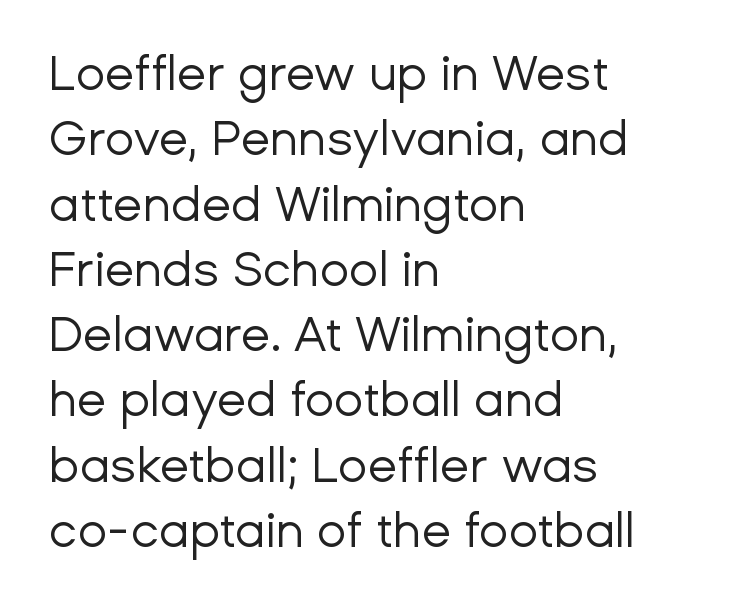
The rows are spaced the way most documents space them. The words here are not underlined. Does the type have serifs? No, each stem ends abruptly. The letters advance in unequal steps, a hallmark of proportional type. No extra ink here — the face is not bold.
